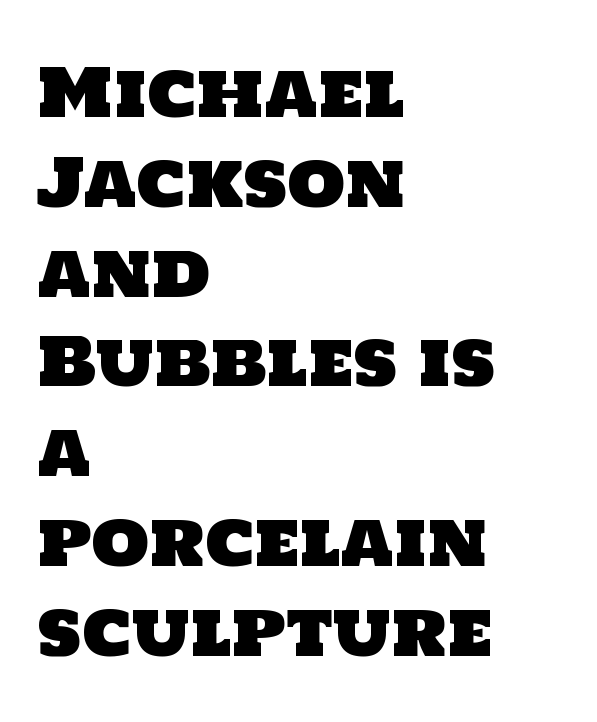
{"serif": "no", "width": "normal", "stroke_contrast": "low", "x_height": "large", "monospaced": "no", "underline": "no", "align": "left", "line_spacing": "normal", "line_spacing_ratio": 1.36, "letter_spacing": "normal", "letter_spacing_em": 0.0, "glyph_px": 66}
